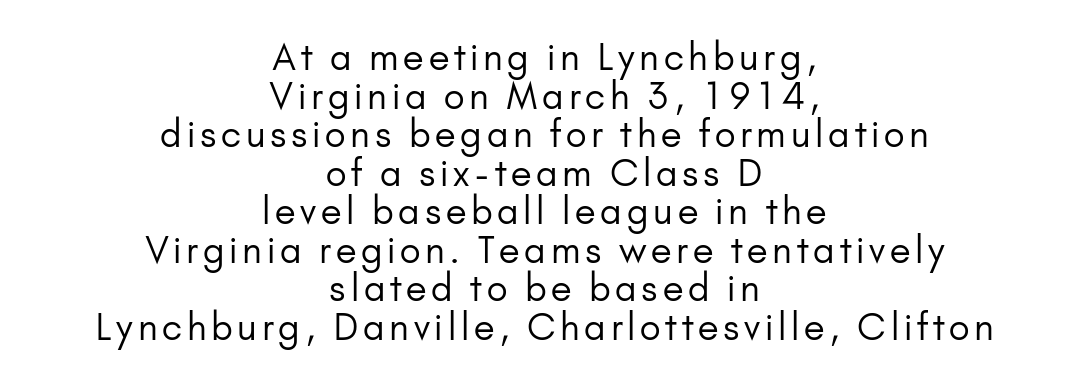
The image shows 36 px regular-weight sans-serif type, upright; set centered, tight line spacing (1.07x), not underlined; low stroke contrast and a small x-height.
